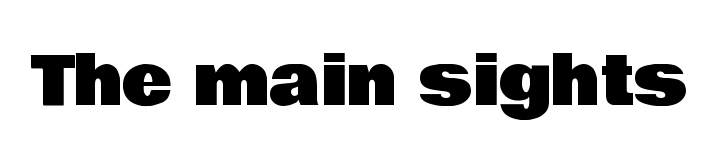
{"serif": "no", "italic": "no", "width": "normal", "stroke_contrast": "low", "x_height": "large", "monospaced": "no", "underline": "no", "letter_spacing": "normal", "letter_spacing_em": 0.0, "glyph_px": 68}
